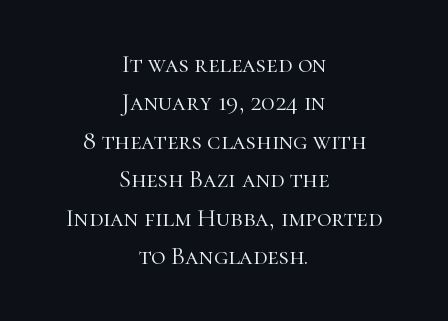
Q: Is the text bold? A: No.
Q: Is the text italic (slanted)? A: No, it is upright.
Q: Is the text underlined? A: No.
Q: How is the paragraph aligned? A: Centered.
Q: Is the spacing between letters normal or unusually wide? A: Normal.
Q: Is the spacing between lines tight, normal or loose? A: Normal.
